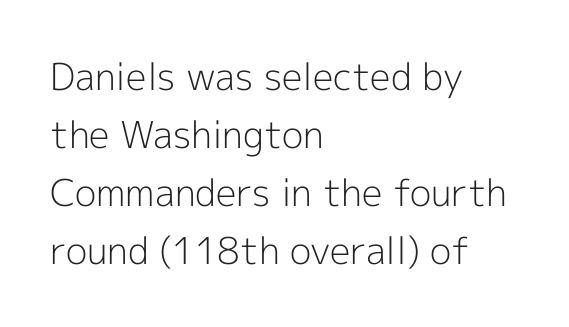
The image shows 37 px light sans-serif type, upright; set left-aligned, normal line spacing (1.57x), normal letter spacing, not underlined; a medium x-height.
